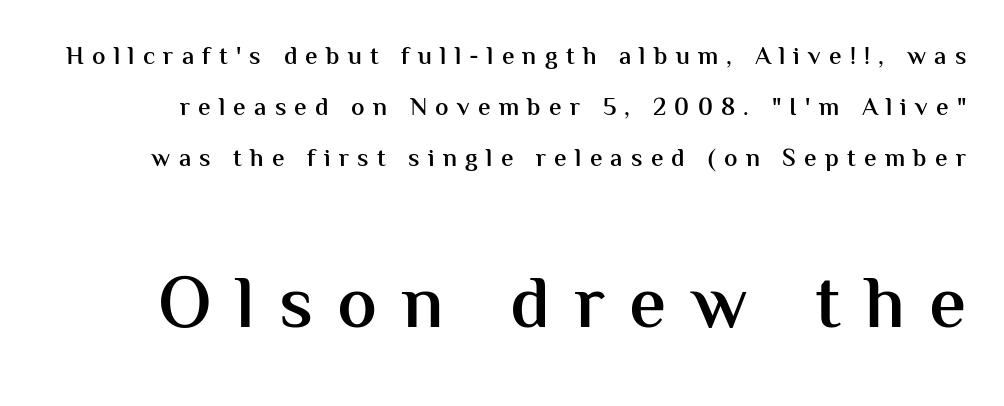
{"serif": "no", "italic": "no", "bold": "semi", "weight": "semibold", "width": "normal", "stroke_contrast": "medium", "x_height": "medium", "monospaced": "no", "underline": "no", "line_spacing": "loose", "line_spacing_ratio": 2.05, "letter_spacing": "wide", "letter_spacing_em": 0.33, "larger_block": "second", "size_ratio": 2.96, "glyph_px": 74}
